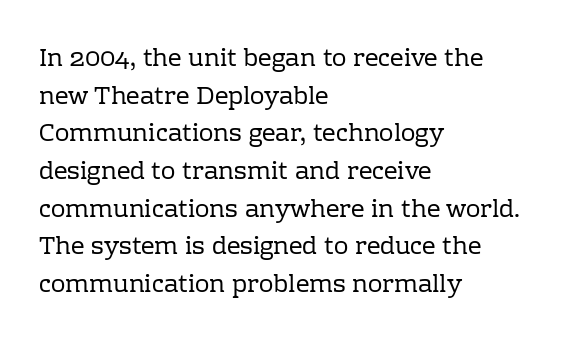
{"italic": "no", "bold": "no", "underline": "no", "align": "left", "line_spacing": "normal", "line_spacing_ratio": 1.57, "letter_spacing": "normal", "letter_spacing_em": 0.0, "glyph_px": 24}
